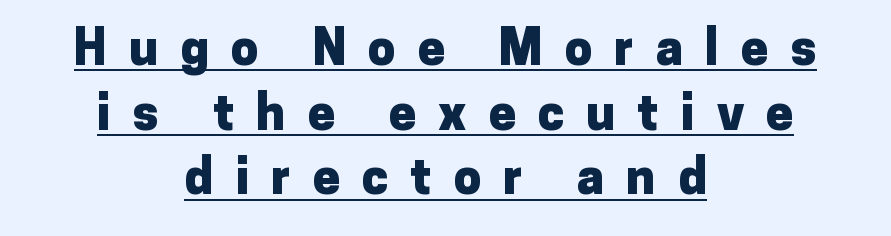
Q: Is the text bold? A: Yes.
Q: Is the text italic (slanted)? A: No, it is upright.
Q: Is the typeface a serif or a sans-serif typeface? A: Sans-serif.
Q: Is the text underlined? A: Yes.
Q: How is the paragraph aligned? A: Centered.
Q: Is the spacing between letters normal or unusually wide? A: Unusually wide.
Q: Is the spacing between lines tight, normal or loose? A: Normal.
Q: Width (condensed, normal, or wide)? A: Normal.
Q: Stroke contrast? A: Low.
Q: x-height? A: Medium.
Q: Monospaced? A: No.
